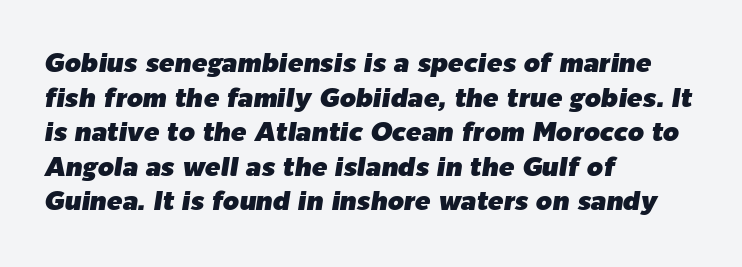
Q: Is the text italic (slanted)? A: Yes, it leans right by about 9 degrees.
Q: Is the text underlined? A: No.
Q: How is the paragraph aligned? A: Left-aligned.
Q: Is the spacing between letters normal or unusually wide? A: Normal.
Q: Is the spacing between lines tight, normal or loose? A: Normal.
